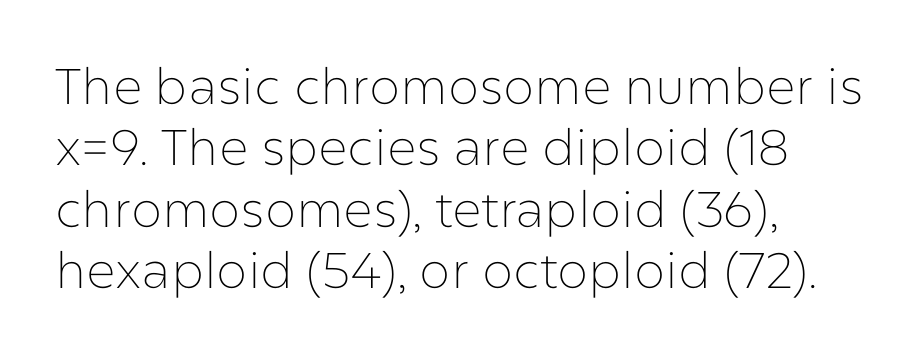
Q: Is the text bold? A: No.
Q: Is the text italic (slanted)? A: No, it is upright.
Q: Is the typeface a serif or a sans-serif typeface? A: Sans-serif.
Q: Is the text underlined? A: No.
Q: How is the paragraph aligned? A: Left-aligned.
Q: Is the spacing between letters normal or unusually wide? A: Normal.
Q: Width (condensed, normal, or wide)? A: Normal.
Q: Stroke contrast? A: Low.
Q: x-height? A: Medium.
Q: Monospaced? A: No.
